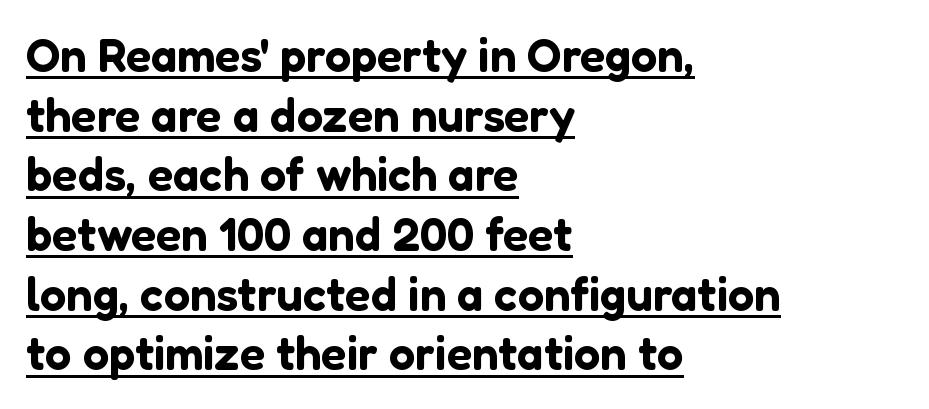
Has an underline been added? It has. Leading: standard. Varying glyph widths throughout — classic text-font behaviour. A sans-serif font was chosen for this passage.
